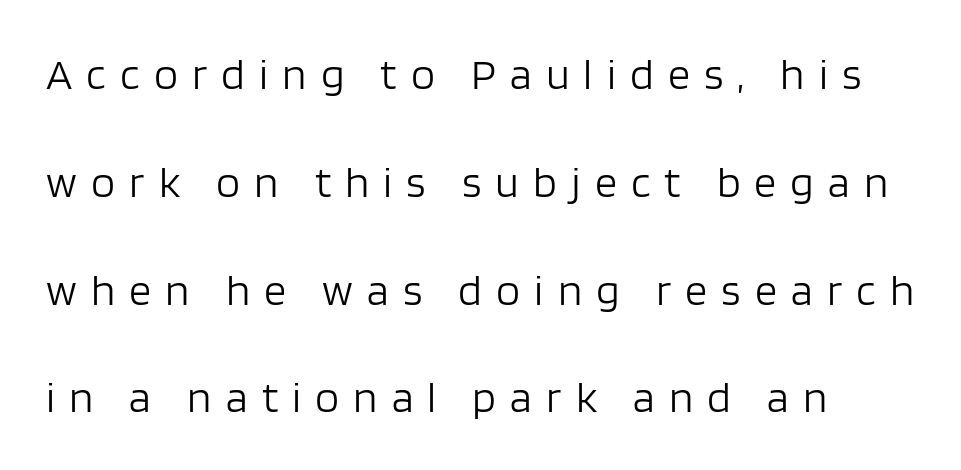
{"serif": "no", "italic": "no", "bold": "no", "weight": "light", "width": "normal", "stroke_contrast": "low", "x_height": "large", "monospaced": "no", "underline": "no", "align": "left", "line_spacing": "loose", "line_spacing_ratio": 2.45, "letter_spacing": "wide", "letter_spacing_em": 0.32, "glyph_px": 44}
